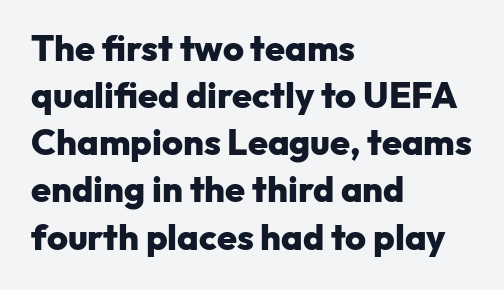
Q: Is the text bold? A: Yes.
Q: Is the text italic (slanted)? A: No, it is upright.
Q: Is the typeface a serif or a sans-serif typeface? A: Sans-serif.
Q: Is the text underlined? A: No.
Q: How is the paragraph aligned? A: Left-aligned.
Q: Is the spacing between letters normal or unusually wide? A: Normal.
Q: Is the spacing between lines tight, normal or loose? A: Normal.
Q: Width (condensed, normal, or wide)? A: Normal.
Q: Stroke contrast? A: Low.
Q: x-height? A: Medium.
Q: Monospaced? A: No.
